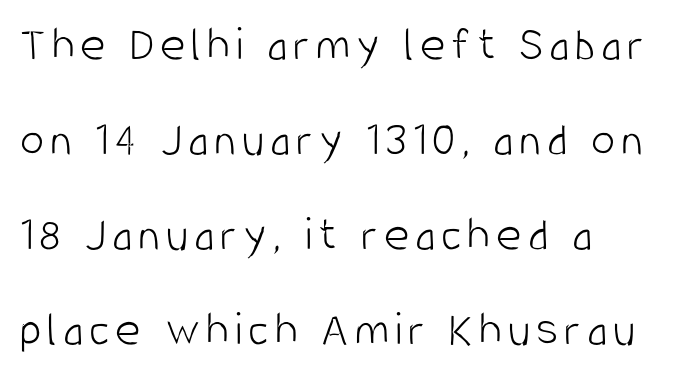
{"serif": "no", "italic": "no", "bold": "no", "weight": "light", "width": "condensed", "stroke_contrast": "low", "x_height": "large", "monospaced": "no", "underline": "no", "line_spacing": "loose", "line_spacing_ratio": 1.94, "glyph_px": 49}
